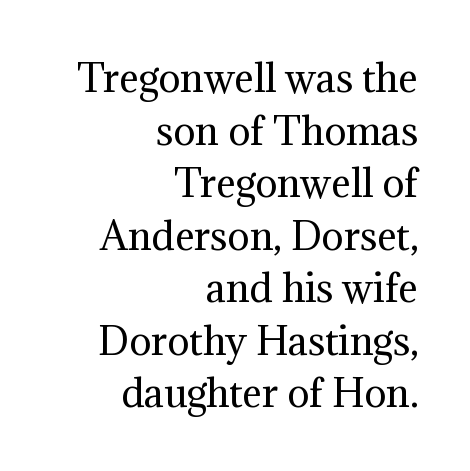
This is serif lettering, the kind often seen in printed books. Teacher's note: observe the even right margin — that is flush-right alignment. Ascenders rise straight up at ninety degrees. Glyph-to-glyph distance matches everyday printed text. The space beneath each line is pristine and unruled.
